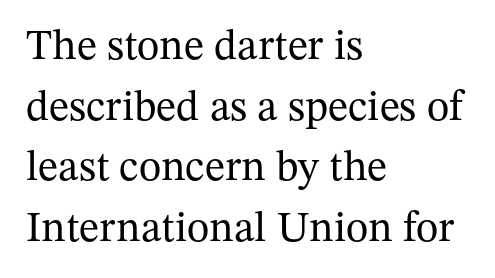
The image shows 43 px regular-weight serif type, upright; set left-aligned, normal line spacing (1.41x), normal letter spacing, not underlined; medium stroke contrast and a medium x-height.
